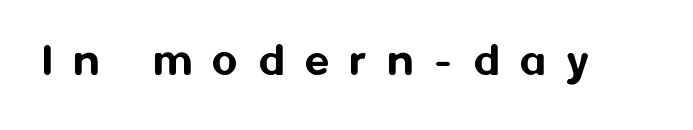
Q: Is the text italic (slanted)? A: No, it is upright.
Q: Is the typeface a serif or a sans-serif typeface? A: Sans-serif.
Q: Is the text underlined? A: No.
Q: Is the spacing between letters normal or unusually wide? A: Unusually wide.
Q: Width (condensed, normal, or wide)? A: Normal.
Q: Stroke contrast? A: Medium.
Q: x-height? A: Medium.
Q: Monospaced? A: No.
